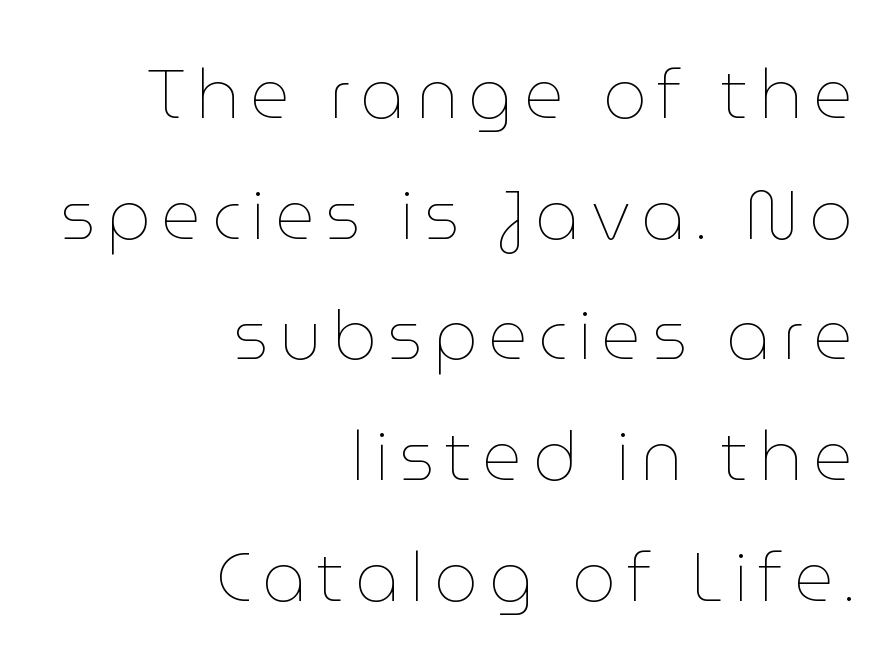
The image shows 69 px thin type, upright; set right-aligned, line spacing 1.75x, not underlined; low stroke contrast and a medium x-height.
